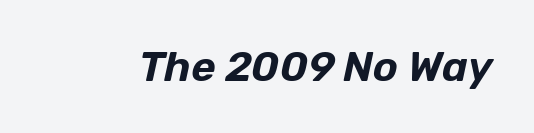
The image shows 42 px text type, italic (leaning right); set normal letter spacing, not underlined; low stroke contrast and a medium x-height.
